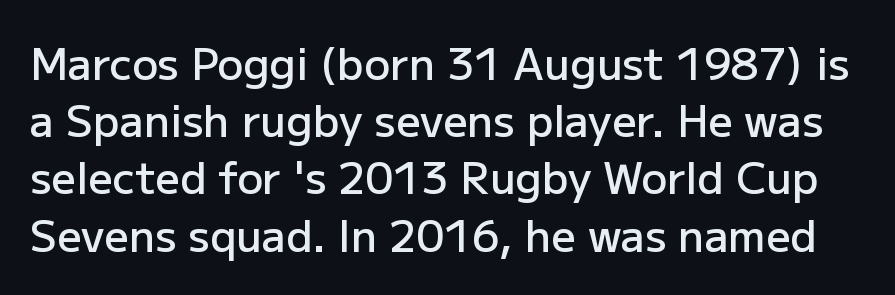
Q: Is the text bold? A: Semi-bold.
Q: Is the text italic (slanted)? A: No, it is upright.
Q: Is the typeface a serif or a sans-serif typeface? A: Sans-serif.
Q: Is the text underlined? A: No.
Q: Is the spacing between letters normal or unusually wide? A: Normal.
Q: Is the spacing between lines tight, normal or loose? A: Normal.
Q: Width (condensed, normal, or wide)? A: Normal.
Q: Stroke contrast? A: Low.
Q: x-height? A: Medium.
Q: Monospaced? A: No.
